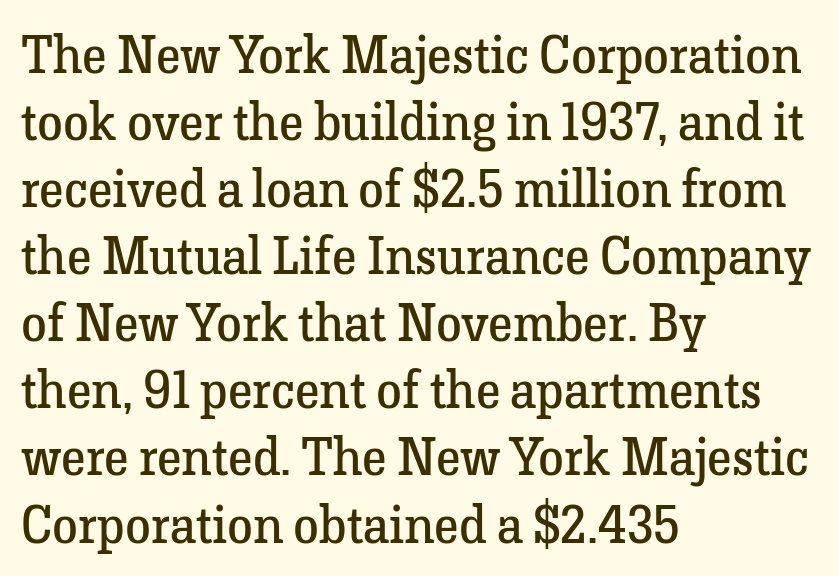
{"serif": "yes", "italic": "no", "bold": "no", "weight": "regular", "width": "normal", "stroke_contrast": "low", "x_height": "medium", "monospaced": "no", "underline": "no", "align": "left", "line_spacing": "normal", "line_spacing_ratio": 1.29, "letter_spacing": "normal", "letter_spacing_em": 0.0, "glyph_px": 52}
